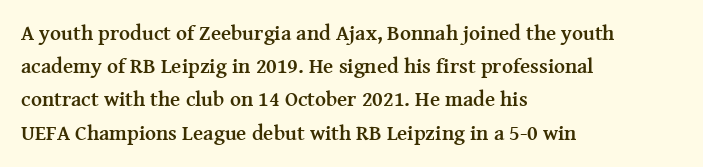
The image shows 21 px bold type, upright; set left-aligned, normal line spacing (1.58x), normal letter spacing, not underlined.
